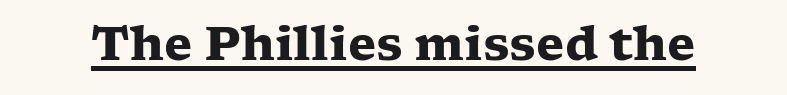
Q: Is the text bold? A: Yes.
Q: Is the text italic (slanted)? A: No, it is upright.
Q: Is the typeface a serif or a sans-serif typeface? A: Serif.
Q: Is the text underlined? A: Yes.
Q: Is the spacing between letters normal or unusually wide? A: Normal.
Q: Width (condensed, normal, or wide)? A: Wide.
Q: Stroke contrast? A: Low.
Q: x-height? A: Medium.
Q: Monospaced? A: No.
